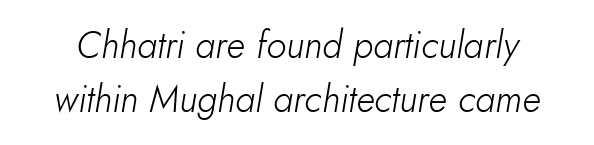
{"italic": "yes", "lean": "right", "slant_degrees": 10, "bold": "no", "weight": "light", "width": "normal", "stroke_contrast": "low", "x_height": "small", "monospaced": "no", "underline": "no", "line_spacing": "normal", "line_spacing_ratio": 1.46, "letter_spacing": "normal", "letter_spacing_em": 0.0, "glyph_px": 37}
